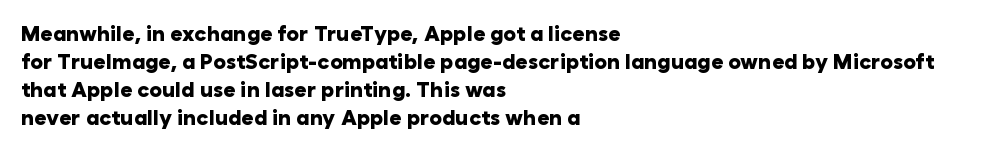
Style check: upright. Reading down the block, your eye returns to a fixed left position each line. This rendering leaves character spacing at its baseline value. Check under the words: just untouched page.
